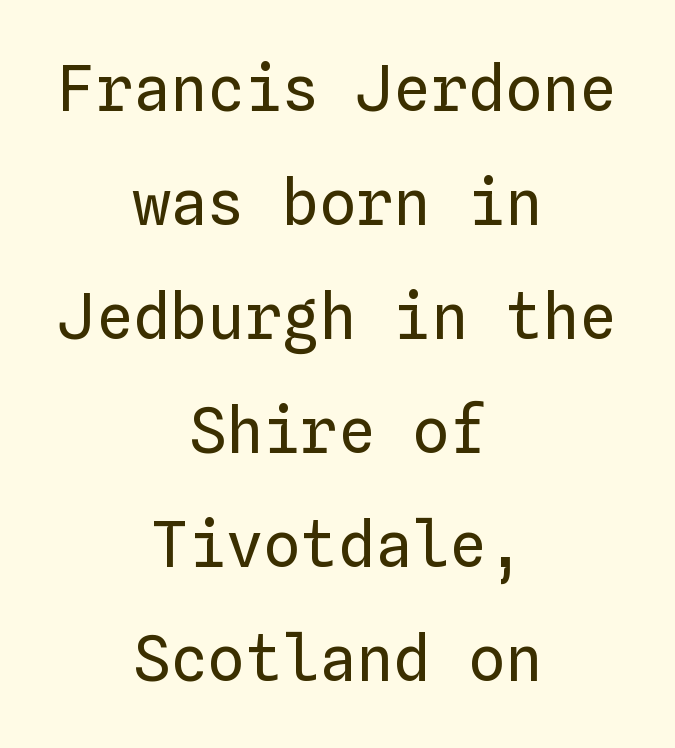
{"italic": "no", "bold": "no", "weight": "regular", "width": "normal", "stroke_contrast": "low", "x_height": "medium", "monospaced": "yes", "underline": "no", "align": "center", "line_spacing_ratio": 1.84, "letter_spacing": "normal", "letter_spacing_em": 0.0, "glyph_px": 62}
